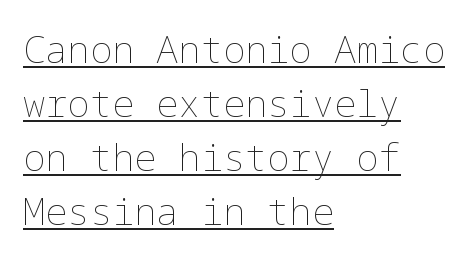
Q: Is the text bold? A: No.
Q: Is the text italic (slanted)? A: No, it is upright.
Q: Is the text underlined? A: Yes.
Q: How is the paragraph aligned? A: Left-aligned.
Q: Is the spacing between letters normal or unusually wide? A: Normal.
Q: Is the spacing between lines tight, normal or loose? A: Normal.
Q: Width (condensed, normal, or wide)? A: Normal.
Q: Stroke contrast? A: Low.
Q: x-height? A: Medium.
